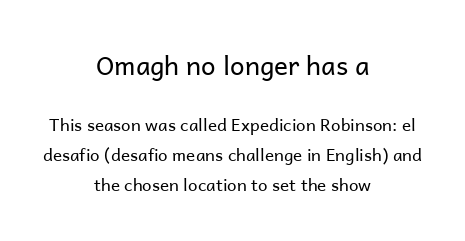
The image shows 26 px text type, upright; set centered, line spacing 1.77x, normal letter spacing, not underlined; the first (top) block is 1.53x larger.
